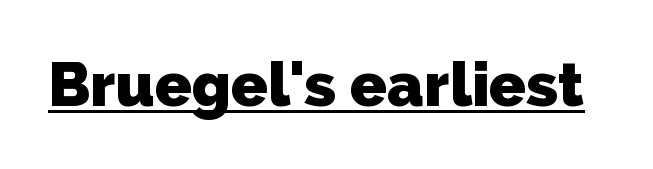
Q: Is the text bold? A: Yes.
Q: Is the typeface a serif or a sans-serif typeface? A: Sans-serif.
Q: Is the text underlined? A: Yes.
Q: Is the spacing between letters normal or unusually wide? A: Normal.
Q: Width (condensed, normal, or wide)? A: Normal.
Q: Stroke contrast? A: Low.
Q: x-height? A: Medium.
Q: Monospaced? A: No.
